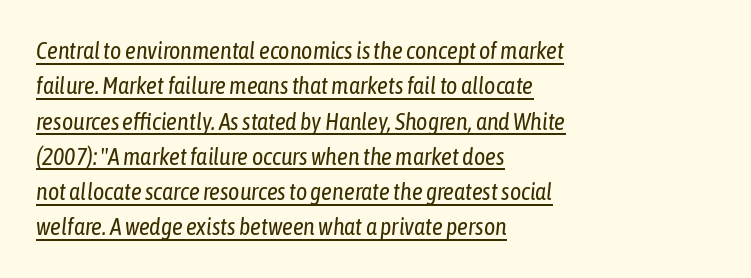
Q: Is the text bold? A: No.
Q: Is the text italic (slanted)? A: Yes, it leans right by about 6 degrees.
Q: Is the text underlined? A: Yes.
Q: How is the paragraph aligned? A: Left-aligned.
Q: Is the spacing between letters normal or unusually wide? A: Normal.
Q: Is the spacing between lines tight, normal or loose? A: Normal.
